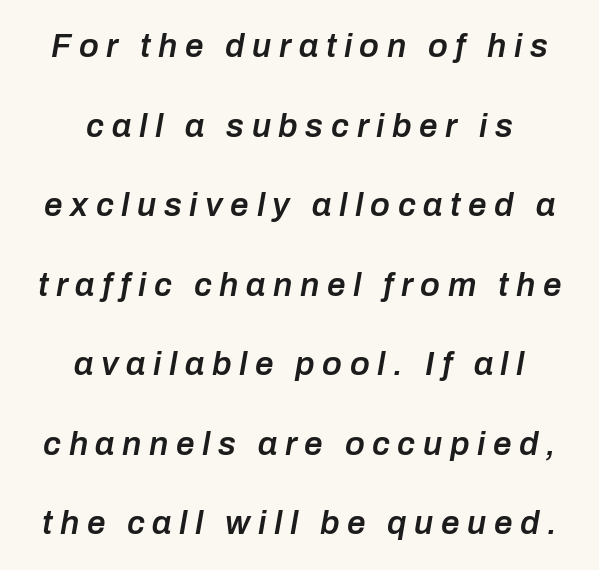
{"italic": "yes", "lean": "right", "slant_degrees": 10, "bold": "semi", "weight": "semibold", "width": "normal", "stroke_contrast": "low", "x_height": "medium", "monospaced": "no", "underline": "no", "align": "center", "line_spacing": "loose", "line_spacing_ratio": 2.41, "letter_spacing": "wide", "letter_spacing_em": 0.23, "glyph_px": 33}
